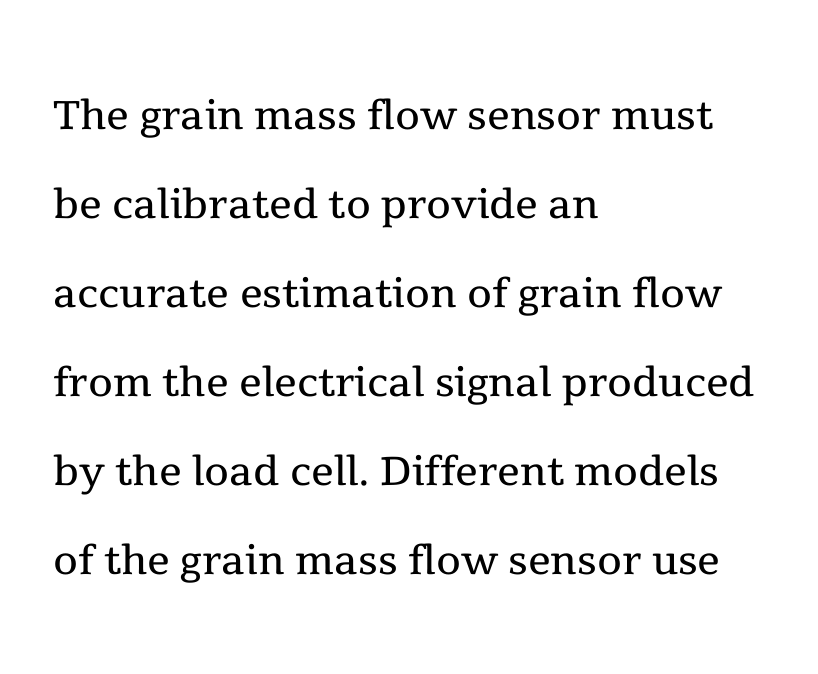
Q: Is the text bold? A: No.
Q: Is the text italic (slanted)? A: No, it is upright.
Q: Is the typeface a serif or a sans-serif typeface? A: Serif.
Q: Is the text underlined? A: No.
Q: How is the paragraph aligned? A: Left-aligned.
Q: Is the spacing between letters normal or unusually wide? A: Normal.
Q: Is the spacing between lines tight, normal or loose? A: Normal.
Q: Width (condensed, normal, or wide)? A: Normal.
Q: x-height? A: Medium.
Q: Monospaced? A: No.
